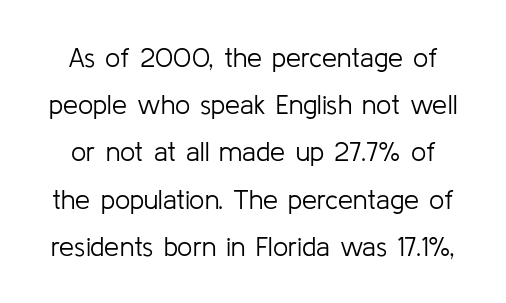
Q: Is the text bold? A: No.
Q: Is the text italic (slanted)? A: No, it is upright.
Q: Is the text underlined? A: No.
Q: Is the spacing between letters normal or unusually wide? A: Normal.
